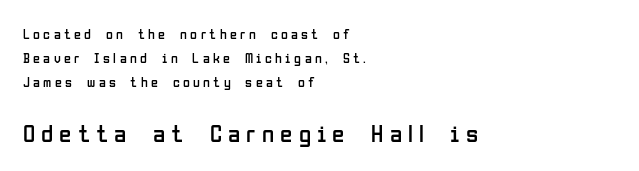
{"italic": "no", "bold": "no", "underline": "no", "align": "left", "line_spacing_ratio": 1.72, "letter_spacing": "wide", "letter_spacing_em": 0.24, "larger_block": "second", "size_ratio": 1.79, "glyph_px": 25}
